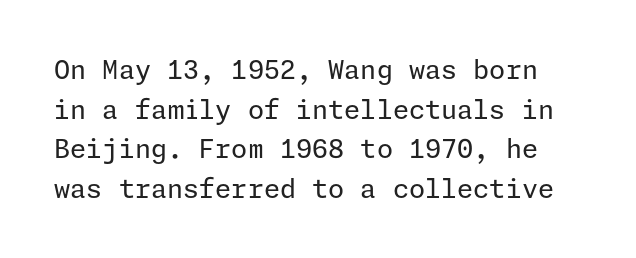
Q: Is the text bold? A: No.
Q: Is the text italic (slanted)? A: No, it is upright.
Q: Is the text underlined? A: No.
Q: Is the spacing between letters normal or unusually wide? A: Normal.
Q: Is the spacing between lines tight, normal or loose? A: Normal.
